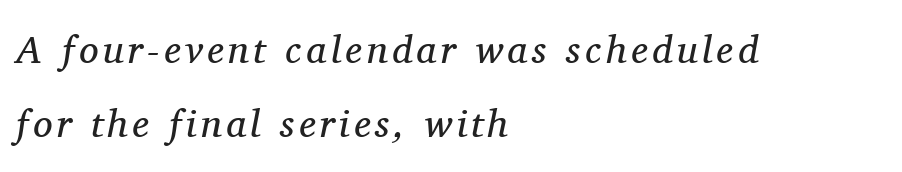
Counters stay open thanks to moderate or lighter strokes. Here the designer chose a conventional face with non-uniform glyph widths. This rendering uses left alignment, leaving the right contour irregular. Airy leading. The string is rendered with underlining switched off.
